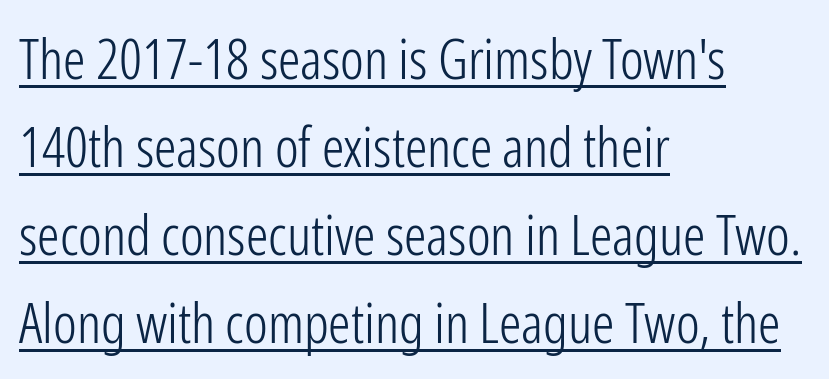
The image shows 56 px light, condensed sans-serif type, upright; set left-aligned, normal line spacing (1.57x), normal letter spacing, underlined; low stroke contrast and a medium x-height.
